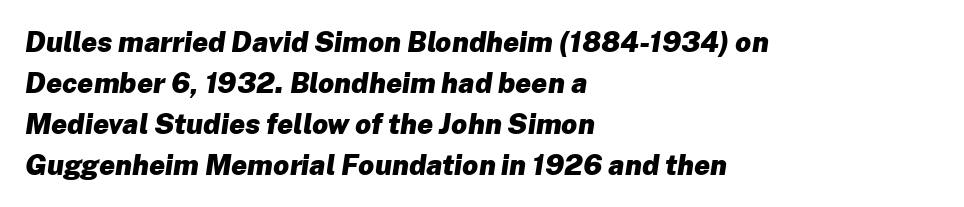
Q: Is the text bold? A: Yes.
Q: Is the text italic (slanted)? A: Yes, it leans right by about 8 degrees.
Q: Is the text underlined? A: No.
Q: How is the paragraph aligned? A: Left-aligned.
Q: Is the spacing between letters normal or unusually wide? A: Normal.
Q: Is the spacing between lines tight, normal or loose? A: Normal.
Q: Width (condensed, normal, or wide)? A: Normal.
Q: Stroke contrast? A: Low.
Q: x-height? A: Medium.
Q: Monospaced? A: No.
